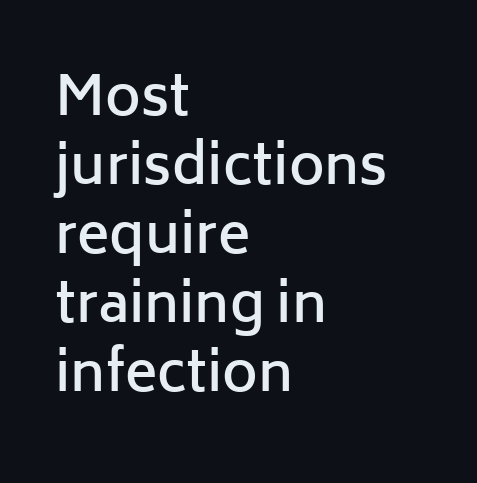
Q: Is the text bold? A: Semi-bold.
Q: Is the text italic (slanted)? A: No, it is upright.
Q: Is the typeface a serif or a sans-serif typeface? A: Sans-serif.
Q: Is the text underlined? A: No.
Q: How is the paragraph aligned? A: Left-aligned.
Q: Is the spacing between letters normal or unusually wide? A: Normal.
Q: Is the spacing between lines tight, normal or loose? A: Normal.
Q: Width (condensed, normal, or wide)? A: Normal.
Q: Stroke contrast? A: Low.
Q: x-height? A: Medium.
Q: Monospaced? A: No.
